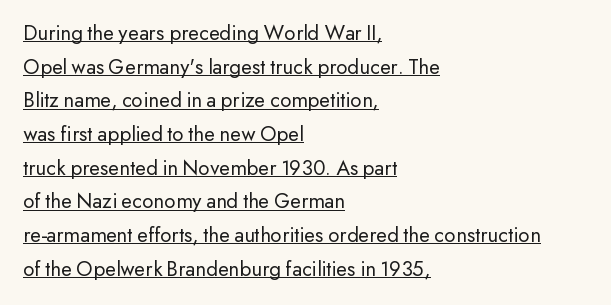
The image shows 22 px text type, upright; set left-aligned, normal line spacing (1.53x), normal letter spacing, underlined.
